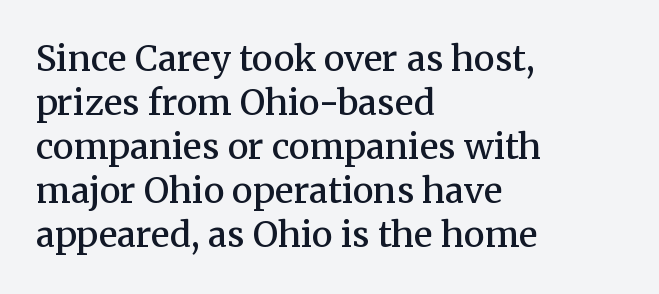
The image shows 35 px semibold serif type, upright; set left-aligned, normal line spacing (1.26x), normal letter spacing, not underlined; medium stroke contrast and a medium x-height.
